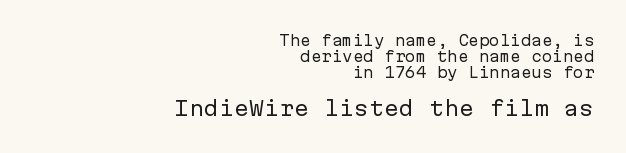
Q: Is the text bold? A: No.
Q: Is the text italic (slanted)? A: No, it is upright.
Q: Is the text underlined? A: No.
Q: How is the paragraph aligned? A: Right-aligned.
Q: Is the spacing between letters normal or unusually wide? A: Normal.
Q: Is the spacing between lines tight, normal or loose? A: Tight.
Q: Which block of text is set in a larger size, the first (top) or the second (bottom)? A: The second (bottom) one.
